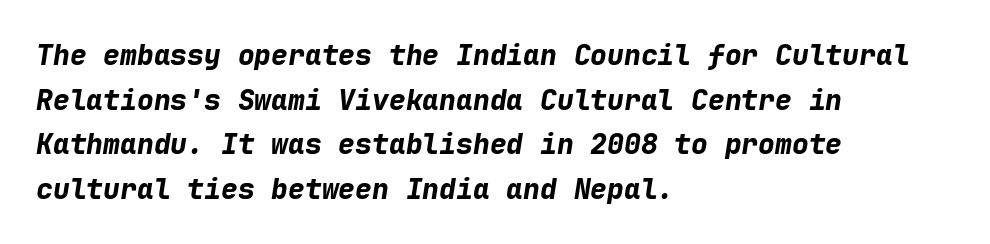
{"italic": "yes", "lean": "right", "slant_degrees": 9, "bold": "yes", "weight": "bold", "width": "normal", "stroke_contrast": "low", "x_height": "medium", "monospaced": "yes", "underline": "no", "align": "left", "line_spacing": "normal", "line_spacing_ratio": 1.59, "letter_spacing": "normal", "letter_spacing_em": 0.0, "glyph_px": 28}
